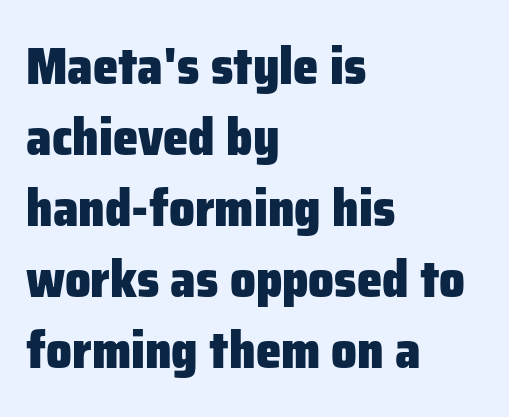
Q: Is the text bold? A: Yes.
Q: Is the text italic (slanted)? A: No, it is upright.
Q: Is the typeface a serif or a sans-serif typeface? A: Sans-serif.
Q: Is the text underlined? A: No.
Q: How is the paragraph aligned? A: Left-aligned.
Q: Is the spacing between letters normal or unusually wide? A: Normal.
Q: Is the spacing between lines tight, normal or loose? A: Normal.
Q: Width (condensed, normal, or wide)? A: Normal.
Q: Stroke contrast? A: Low.
Q: x-height? A: Medium.
Q: Monospaced? A: No.
